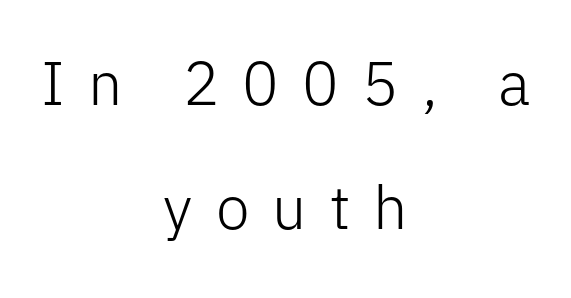
Q: Is the text bold? A: No.
Q: Is the text italic (slanted)? A: No, it is upright.
Q: Is the typeface a serif or a sans-serif typeface? A: Sans-serif.
Q: Is the text underlined? A: No.
Q: How is the paragraph aligned? A: Centered.
Q: Is the spacing between letters normal or unusually wide? A: Unusually wide.
Q: Is the spacing between lines tight, normal or loose? A: Loose.
Q: Width (condensed, normal, or wide)? A: Normal.
Q: Stroke contrast? A: Low.
Q: x-height? A: Medium.
Q: Monospaced? A: No.
